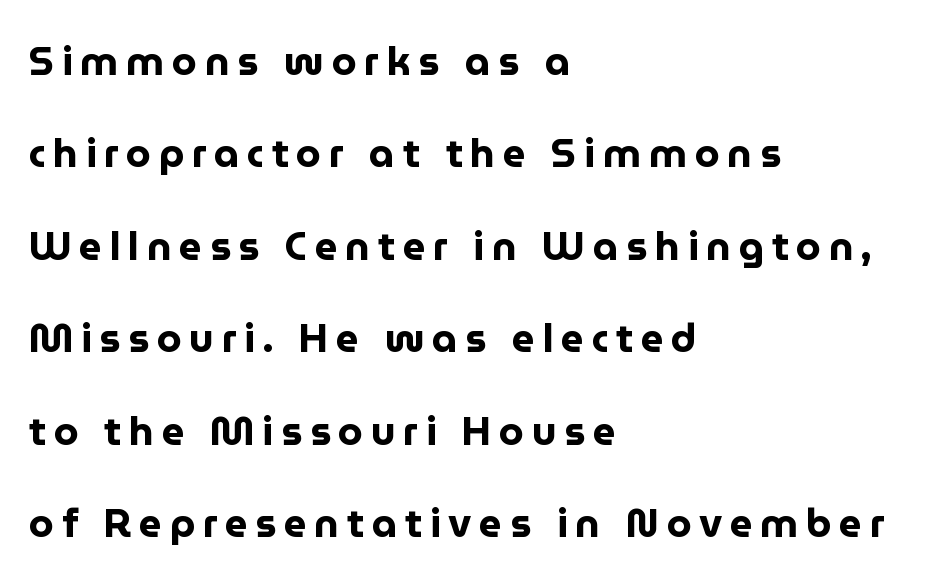
The letters stand straight up with perfectly vertical stems. Typeset ragged right — the left edge is the straight one. Does the leading feel generous? Absolutely, it's lavish. The letters advance in unequal steps, a hallmark of proportional type.
